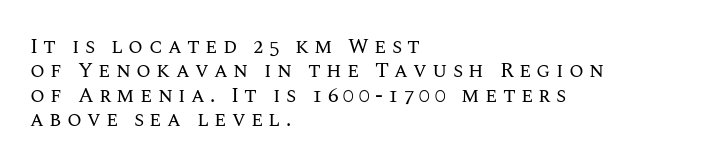
Q: Is the text bold? A: No.
Q: Is the text italic (slanted)? A: No, it is upright.
Q: Is the text underlined? A: No.
Q: How is the paragraph aligned? A: Left-aligned.
Q: Is the spacing between letters normal or unusually wide? A: Unusually wide.
